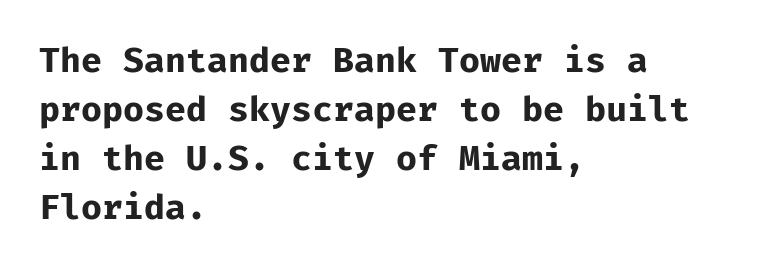
A student would call this left alignment; a typographer would say flush left, rag right. Tall strokes in this sample are plumb rather than angled. Summary of vertical rhythm: regular, with standard interline spacing. You could count columns in this text — the font is strictly monospaced. No feet cap the strokes, marking this as sans-serif type.
